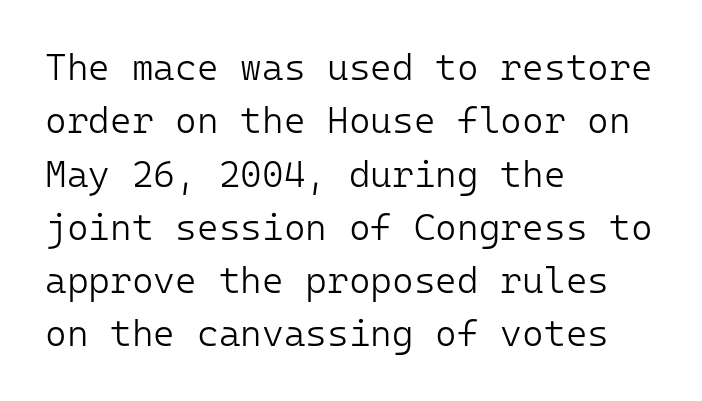
Q: Is the text bold? A: No.
Q: Is the text italic (slanted)? A: No, it is upright.
Q: Is the typeface a serif or a sans-serif typeface? A: Sans-serif.
Q: Is the text underlined? A: No.
Q: How is the paragraph aligned? A: Left-aligned.
Q: Is the spacing between letters normal or unusually wide? A: Normal.
Q: Is the spacing between lines tight, normal or loose? A: Normal.
Q: Width (condensed, normal, or wide)? A: Normal.
Q: Stroke contrast? A: Low.
Q: x-height? A: Medium.
Q: Monospaced? A: Yes.
